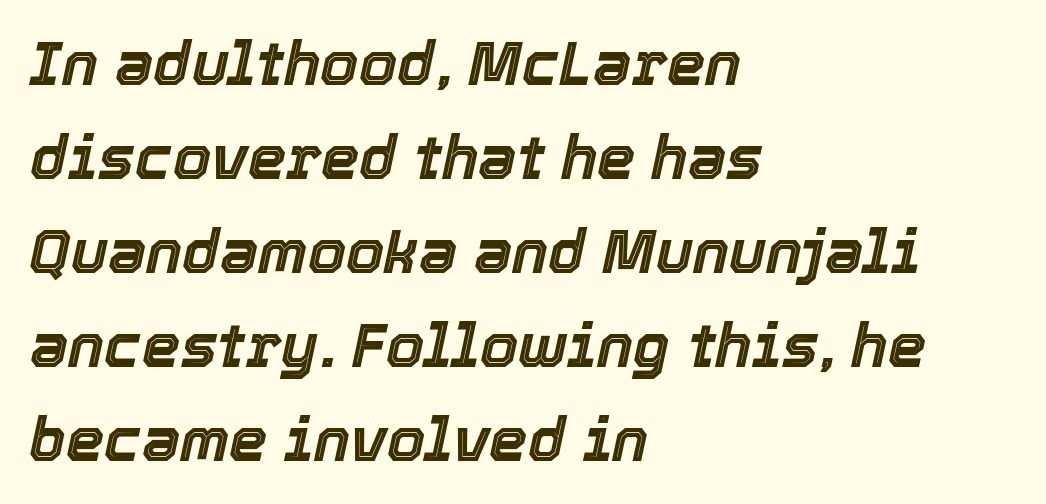
{"italic": "yes", "lean": "right", "slant_degrees": 12, "width": "normal", "x_height": "medium", "monospaced": "no", "underline": "no", "align": "left", "line_spacing": "normal", "line_spacing_ratio": 1.54, "letter_spacing": "normal", "letter_spacing_em": 0.0, "glyph_px": 61}
